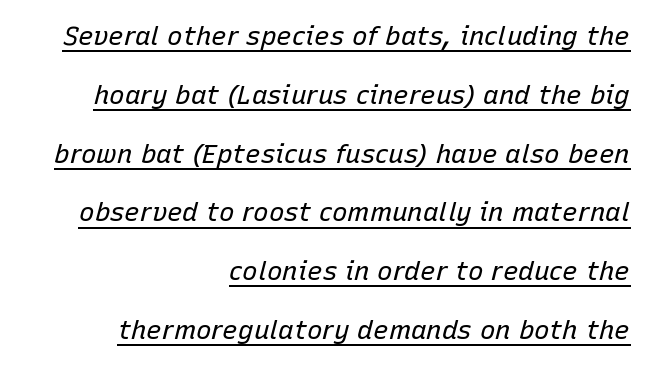
Q: Is the text bold? A: No.
Q: Is the text italic (slanted)? A: Yes, it leans right by about 15 degrees.
Q: Is the text underlined? A: Yes.
Q: How is the paragraph aligned? A: Right-aligned.
Q: Is the spacing between letters normal or unusually wide? A: Normal.
Q: Is the spacing between lines tight, normal or loose? A: Loose.
